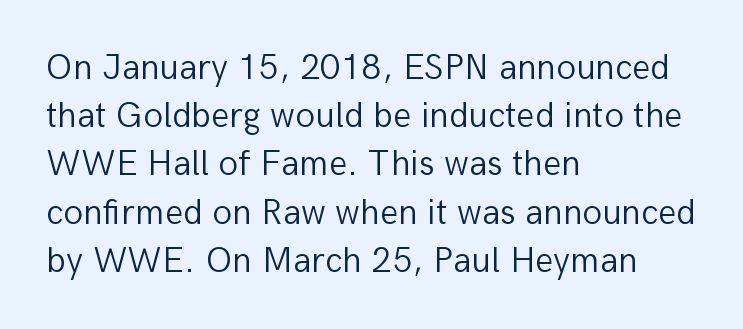
The image shows 36 px light sans-serif type, upright; set left-aligned, normal line spacing (1.34x), normal letter spacing, not underlined; low stroke contrast and a medium x-height.
